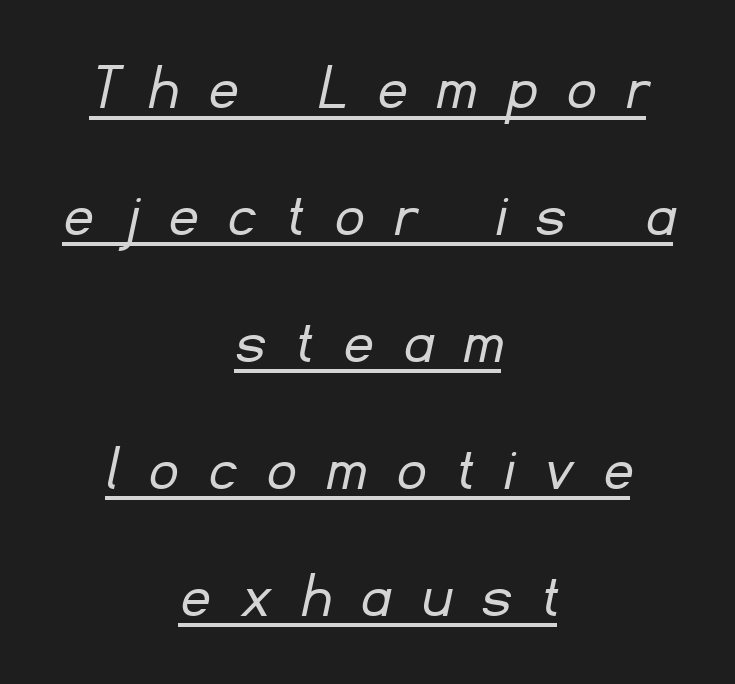
Tracking here is generous; glyphs stand well apart from one another. Examine the stroke ends and you'll find no serifs. These lines are rendered in a variable-pitch font. The passage shown is underscored from start to finish. Stroke thickness stays within the range of a standard reading face or lighter. Every row of glyphs is offset so its center matches the block's center.
